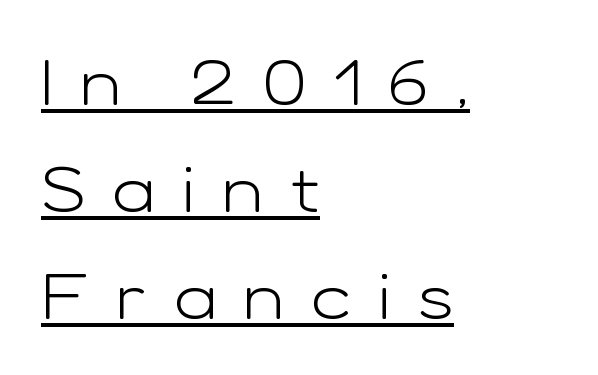
Proportional: the letters do not fall into vertical columns. The setting favours the left margin, as ordinary paragraphs usually do. Unbolded letterforms with no extra heft. Notice how the stems are strictly vertical — no italics here. The glyphs in this specimen are sans serif.
